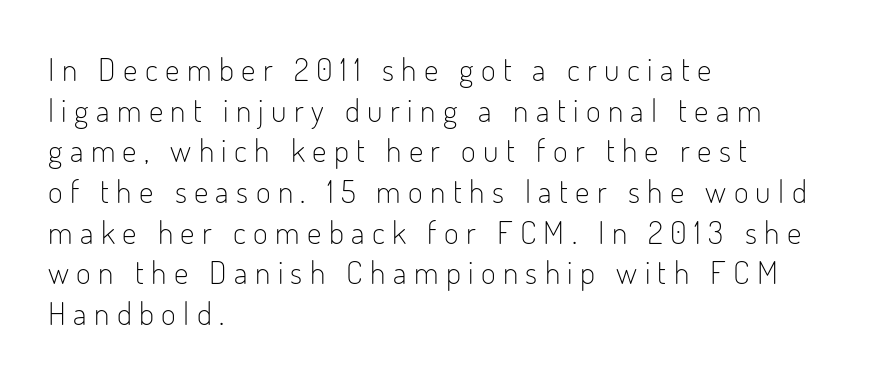
{"serif": "no", "italic": "no", "bold": "no", "weight": "light", "width": "condensed", "stroke_contrast": "low", "x_height": "small", "monospaced": "no", "underline": "no", "align": "left", "line_spacing": "normal", "line_spacing_ratio": 1.27, "letter_spacing": "wide", "letter_spacing_em": 0.23, "glyph_px": 32}
